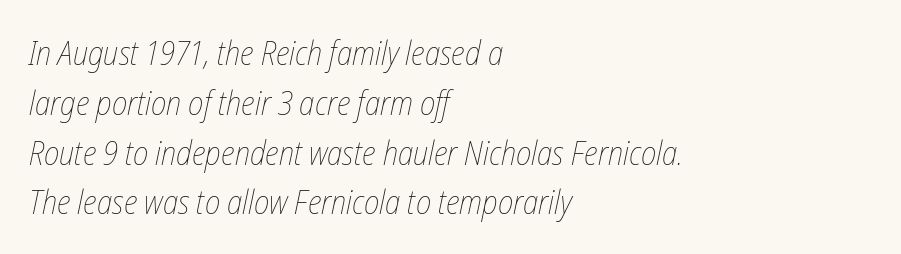
The image shows 33 px thin, condensed type, italic (leaning right); set left-aligned, normal line spacing (1.51x), normal letter spacing, not underlined; low stroke contrast and a medium x-height.
